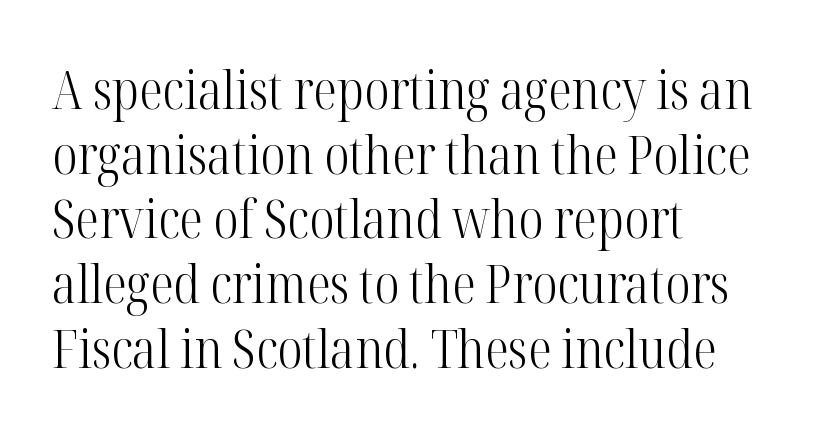
{"serif": "yes", "italic": "no", "bold": "no", "weight": "light", "width": "condensed", "stroke_contrast": "high", "x_height": "medium", "monospaced": "no", "underline": "no", "align": "left", "line_spacing_ratio": 1.22, "letter_spacing": "normal", "letter_spacing_em": 0.0, "glyph_px": 53}
